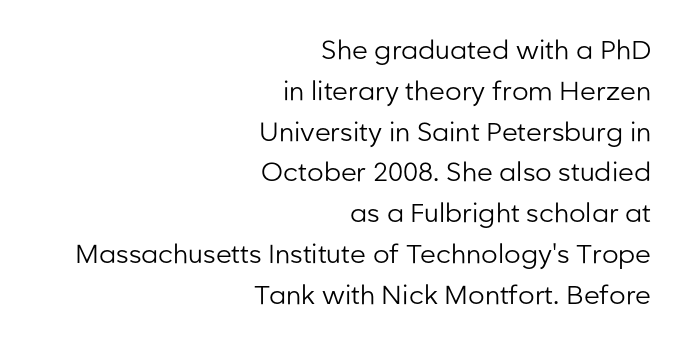
These lines were composed using upright roman letters. A normal amount of white space separates one row of letters from the next. The letterforms sit at book weight or below. Honestly, there is no underline to notice here at all.
